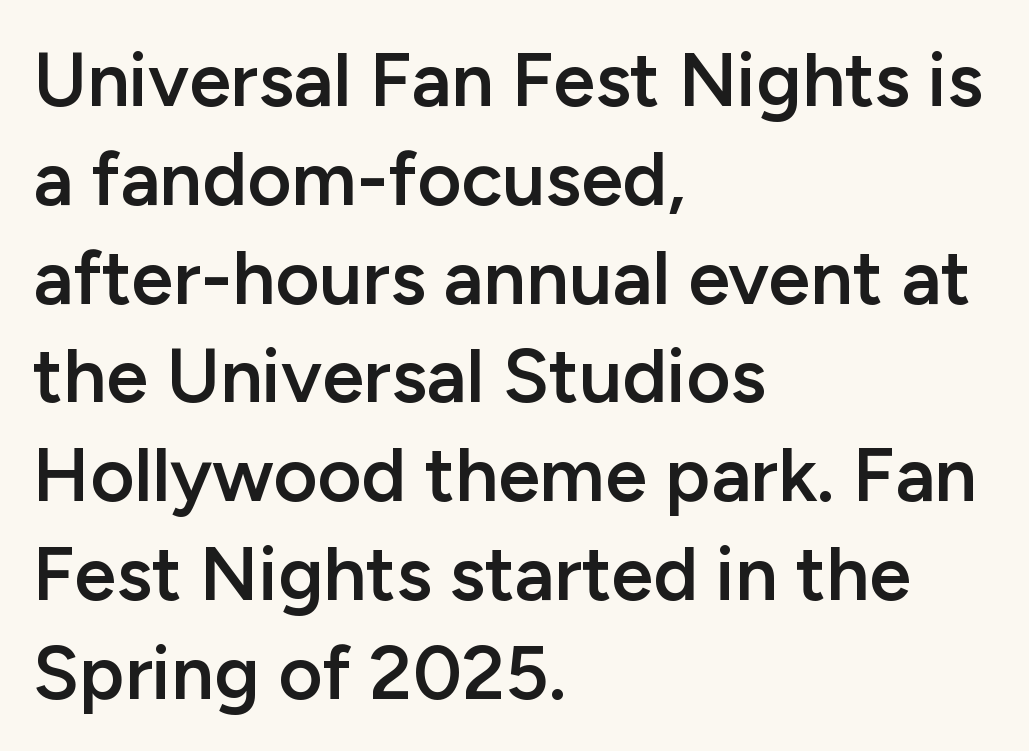
{"serif": "no", "italic": "no", "bold": "semi", "weight": "semibold", "width": "normal", "stroke_contrast": "low", "x_height": "medium", "monospaced": "no", "underline": "no", "align": "left", "line_spacing": "normal", "line_spacing_ratio": 1.3, "letter_spacing": "normal", "letter_spacing_em": 0.0, "glyph_px": 76}
